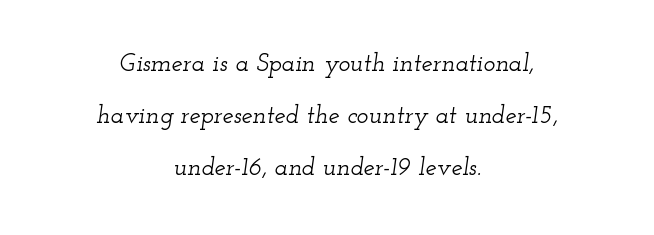
Q: Is the text italic (slanted)? A: Yes, it leans right by about 12 degrees.
Q: Is the text underlined? A: No.
Q: How is the paragraph aligned? A: Centered.
Q: Is the spacing between letters normal or unusually wide? A: Normal.
Q: Is the spacing between lines tight, normal or loose? A: Loose.
